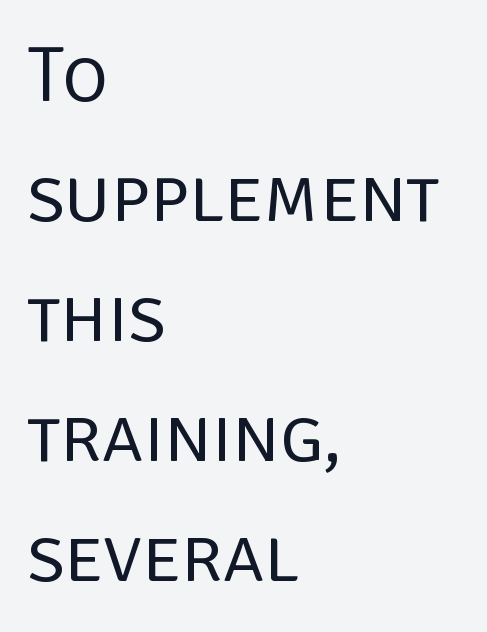
Q: Is the text bold? A: No.
Q: Is the text italic (slanted)? A: No, it is upright.
Q: Is the typeface a serif or a sans-serif typeface? A: Sans-serif.
Q: Is the text underlined? A: No.
Q: How is the paragraph aligned? A: Left-aligned.
Q: Is the spacing between letters normal or unusually wide? A: Normal.
Q: Is the spacing between lines tight, normal or loose? A: Normal.
Q: Width (condensed, normal, or wide)? A: Normal.
Q: Stroke contrast? A: Low.
Q: x-height? A: Large.
Q: Monospaced? A: No.
